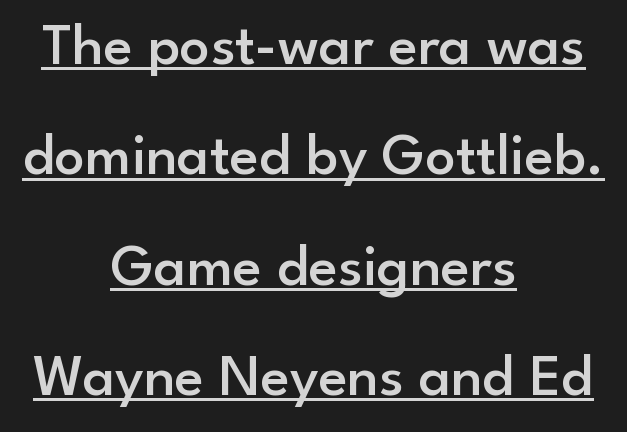
The image shows 60 px semibold sans-serif type, upright; set centered, line spacing 1.84x, normal letter spacing, underlined; low stroke contrast and a small x-height.
